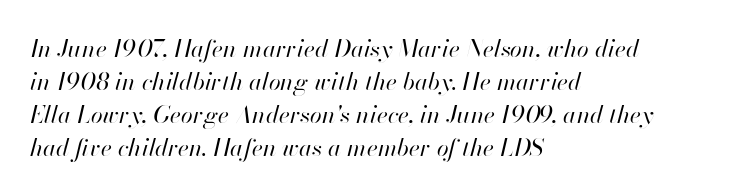
Q: Is the text bold? A: No.
Q: Is the text italic (slanted)? A: Yes, it leans right by about 13 degrees.
Q: Is the text underlined? A: No.
Q: How is the paragraph aligned? A: Left-aligned.
Q: Is the spacing between letters normal or unusually wide? A: Normal.
Q: Is the spacing between lines tight, normal or loose? A: Normal.
